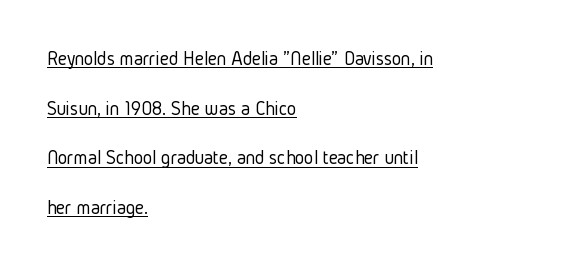
{"italic": "no", "bold": "no", "underline": "yes", "align": "left", "line_spacing": "loose", "line_spacing_ratio": 2.48, "letter_spacing": "normal", "letter_spacing_em": 0.0, "glyph_px": 20}
